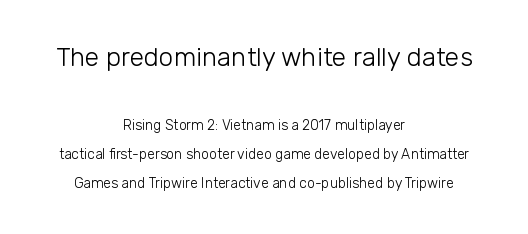
Q: Is the text bold? A: No.
Q: Is the text italic (slanted)? A: No, it is upright.
Q: Is the text underlined? A: No.
Q: How is the paragraph aligned? A: Centered.
Q: Is the spacing between letters normal or unusually wide? A: Normal.
Q: Is the spacing between lines tight, normal or loose? A: Loose.
Q: Which block of text is set in a larger size, the first (top) or the second (bottom)? A: The first (top) one.
